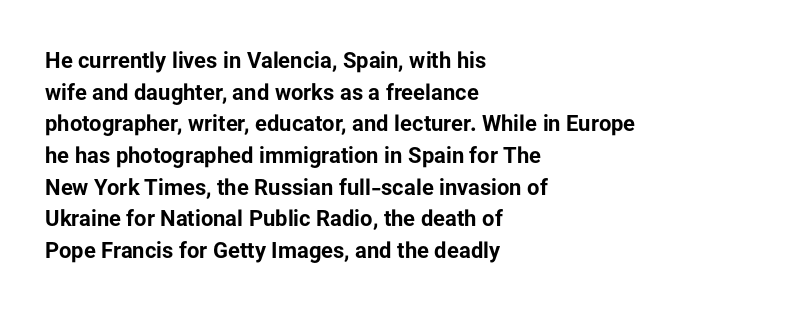
The image shows 22 px bold type, upright; set left-aligned, normal line spacing (1.44x), normal letter spacing, not underlined.
